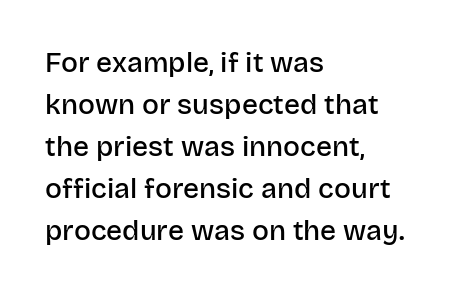
The vertical gap from one line to the next is medium. Typeset ragged right — the left edge is the straight one. The glyphs in this specimen are sans serif. Bare-footed words on every line.
